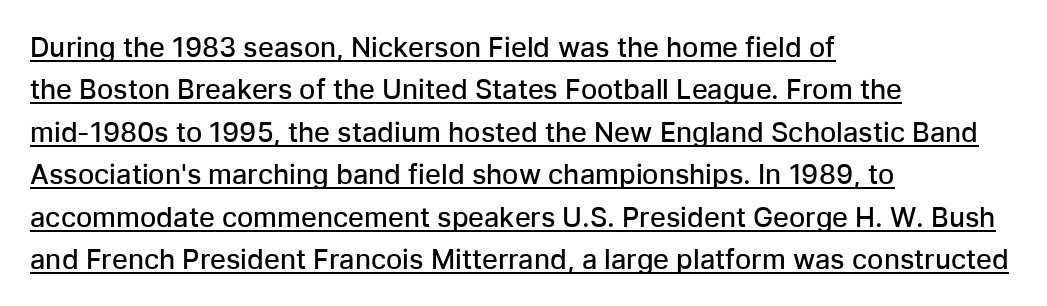
The image shows 27 px text type, upright; set left-aligned, normal line spacing (1.57x), normal letter spacing, underlined.
